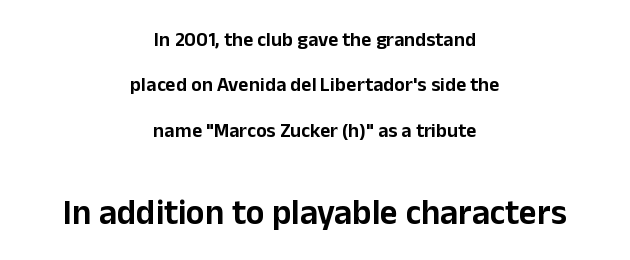
{"serif": "no", "italic": "no", "width": "normal", "stroke_contrast": "low", "x_height": "medium", "monospaced": "no", "underline": "no", "align": "center", "line_spacing": "loose", "line_spacing_ratio": 2.27, "letter_spacing": "normal", "letter_spacing_em": 0.0, "larger_block": "second", "size_ratio": 1.75, "glyph_px": 35}
